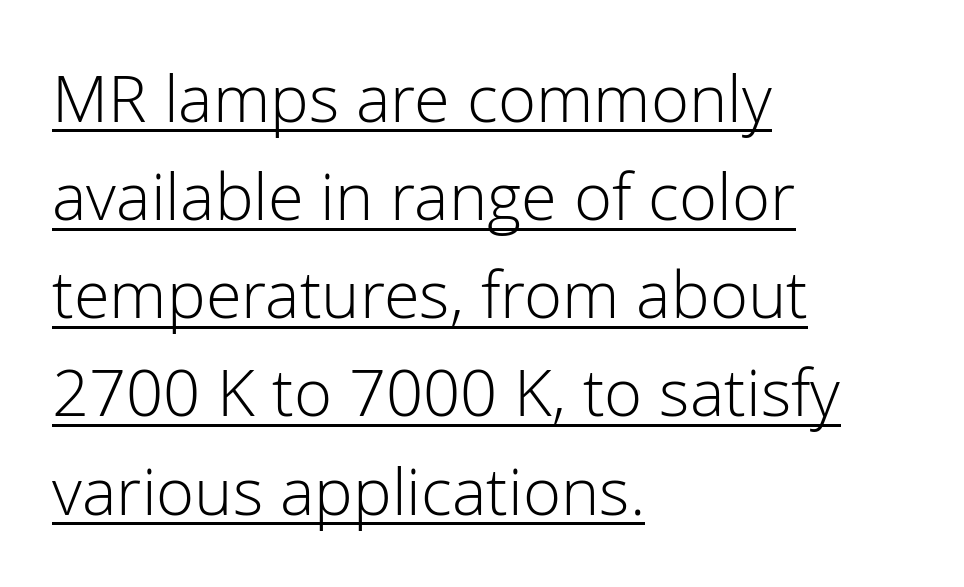
{"serif": "no", "italic": "no", "bold": "no", "weight": "light", "width": "normal", "stroke_contrast": "low", "x_height": "medium", "monospaced": "no", "underline": "yes", "align": "left", "line_spacing": "normal", "line_spacing_ratio": 1.51, "letter_spacing": "normal", "letter_spacing_em": 0.0, "glyph_px": 65}
